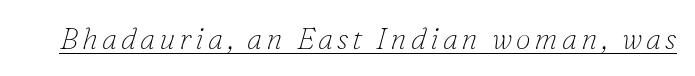
Think of a printed novel: that variable character pitch is what you see here. Is this a sans? No — the strokes have serifs. A quiet, ordinary-to-light weight characterises the typeface. Is the type slanted? Yes — the strokes lean at a clear angle.
